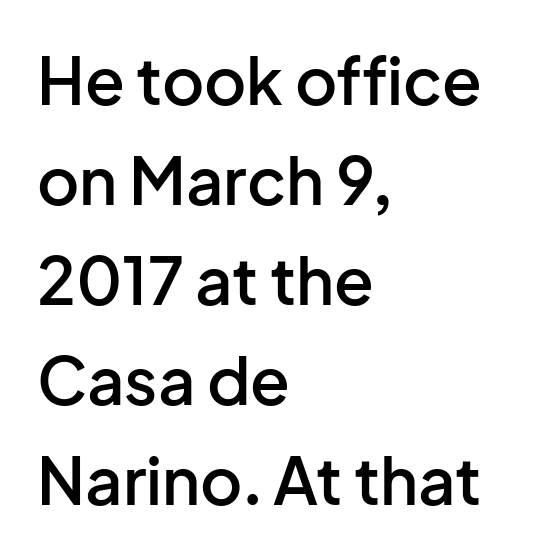
The letters carry no serifs — their stems end cleanly without finishing strokes. Every stem runs plumb, perpendicular to the baseline. The letters are semibold — heavier than regular but short of a full bold. Line spacing here is normal. Here the glyphs are tracked normally, forming tight word shapes. The passage shown is typed in a proportional face where columns would drift.
